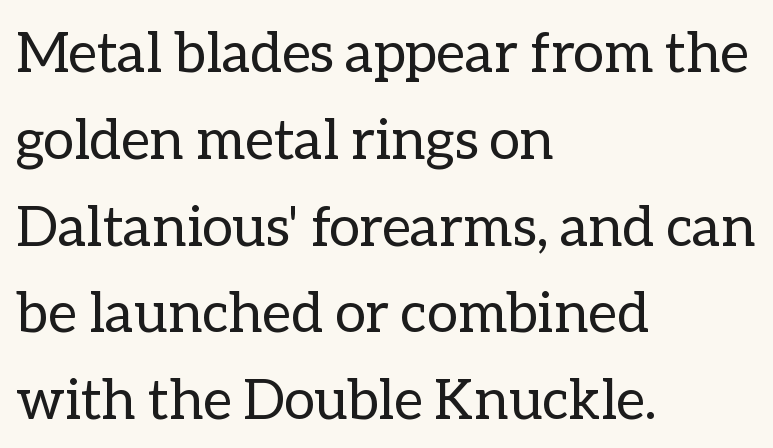
{"italic": "no", "bold": "no", "weight": "regular", "width": "normal", "stroke_contrast": "low", "x_height": "medium", "monospaced": "no", "underline": "no", "align": "left", "line_spacing": "normal", "line_spacing_ratio": 1.55, "letter_spacing": "normal", "letter_spacing_em": 0.0, "glyph_px": 56}
